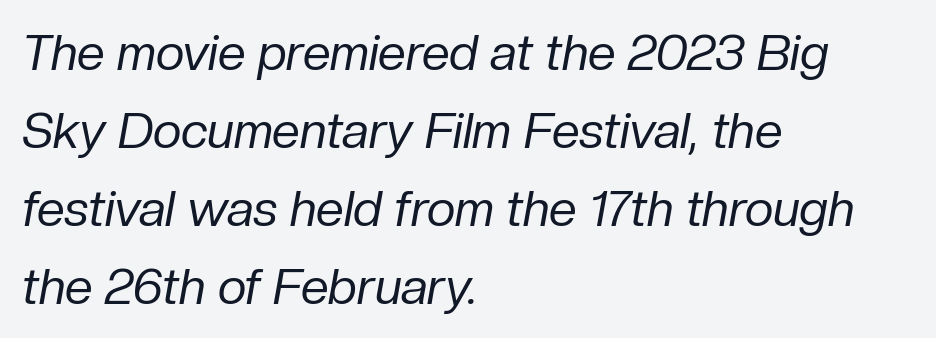
Unbolded letterforms with no extra heft. The rendering keeps characters at their native spacing. The passage shown is typed in a proportional face where columns would drift. The rows are spaced the way most documents space them. Posture: slanted.
